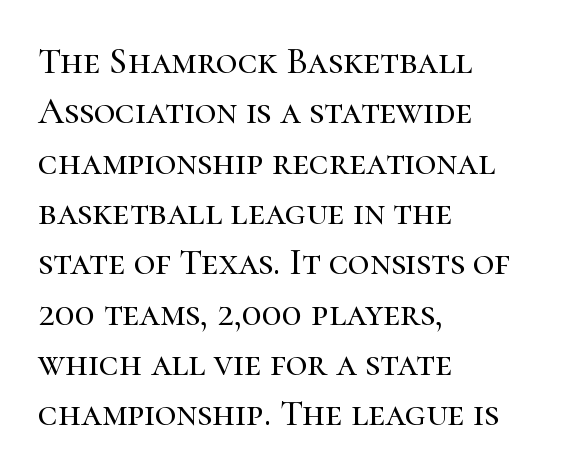
{"serif": "yes", "italic": "no", "width": "normal", "stroke_contrast": "high", "x_height": "medium", "monospaced": "no", "underline": "no", "align": "left", "line_spacing": "normal", "line_spacing_ratio": 1.36, "letter_spacing": "normal", "letter_spacing_em": 0.0, "glyph_px": 37}
